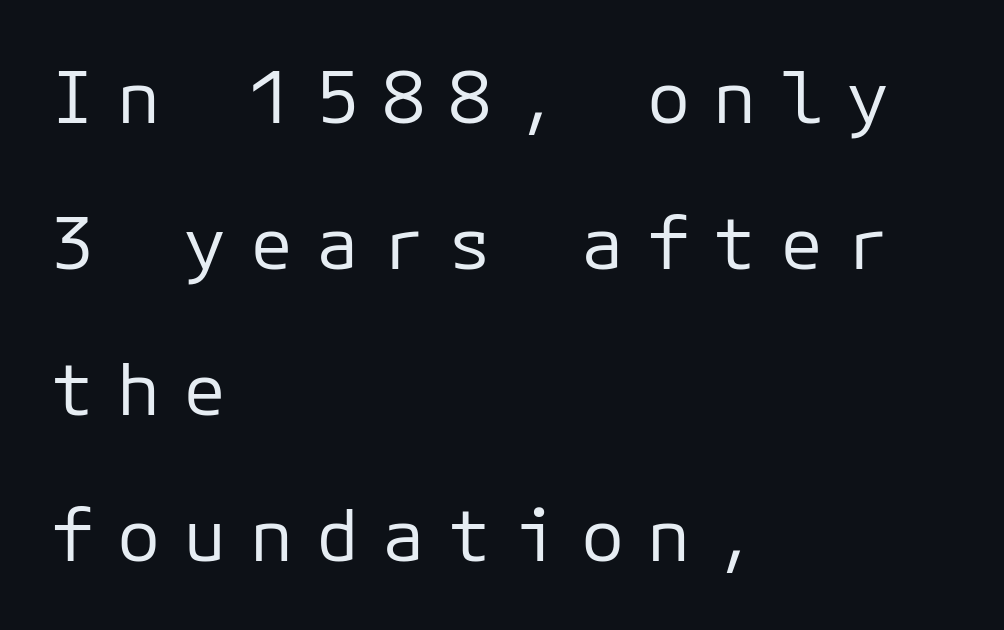
{"serif": "no", "italic": "no", "bold": "no", "weight": "regular", "width": "normal", "stroke_contrast": "low", "x_height": "medium", "monospaced": "yes", "underline": "no", "align": "left", "line_spacing": "loose", "line_spacing_ratio": 2.03, "letter_spacing": "wide", "letter_spacing_em": 0.32, "glyph_px": 72}
